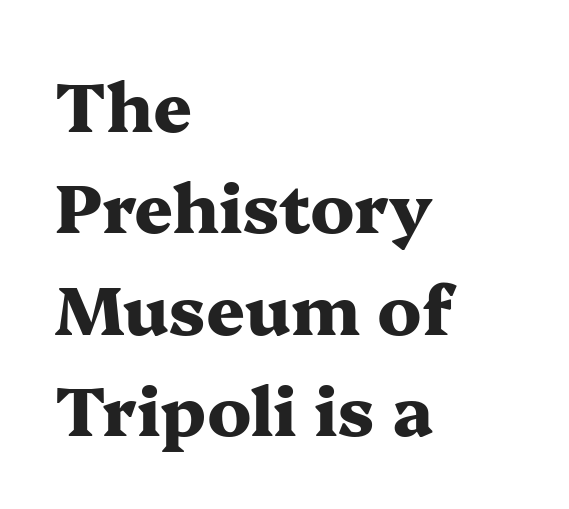
{"serif": "yes", "italic": "no", "bold": "yes", "weight": "heavy", "width": "wide", "stroke_contrast": "medium", "x_height": "medium", "monospaced": "no", "underline": "no", "align": "left", "line_spacing": "normal", "line_spacing_ratio": 1.49, "letter_spacing": "normal", "letter_spacing_em": 0.0, "glyph_px": 68}
